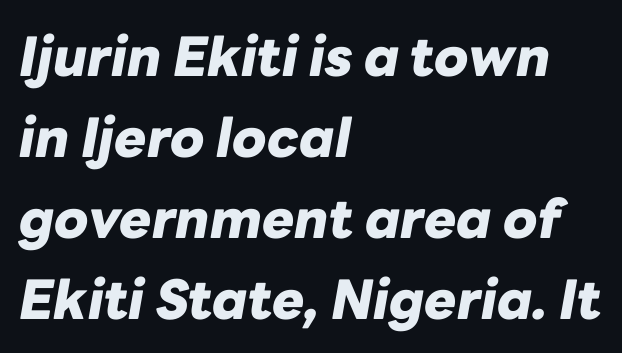
{"italic": "yes", "lean": "right", "slant_degrees": 10, "bold": "yes", "weight": "heavy", "width": "normal", "stroke_contrast": "low", "x_height": "medium", "monospaced": "no", "underline": "no", "align": "left", "line_spacing": "normal", "line_spacing_ratio": 1.5, "letter_spacing": "normal", "letter_spacing_em": 0.0, "glyph_px": 54}
